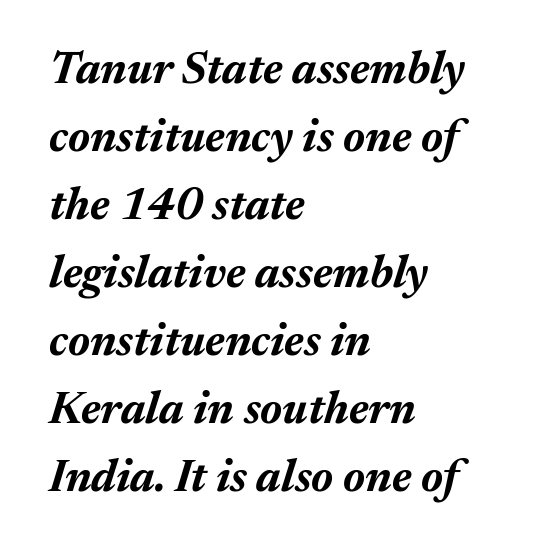
Q: Is the text bold? A: Yes.
Q: Is the text italic (slanted)? A: Yes, it leans right by about 17 degrees.
Q: Is the text underlined? A: No.
Q: How is the paragraph aligned? A: Left-aligned.
Q: Is the spacing between letters normal or unusually wide? A: Normal.
Q: Is the spacing between lines tight, normal or loose? A: Normal.
Q: Width (condensed, normal, or wide)? A: Normal.
Q: Stroke contrast? A: Medium.
Q: x-height? A: Medium.
Q: Monospaced? A: No.
